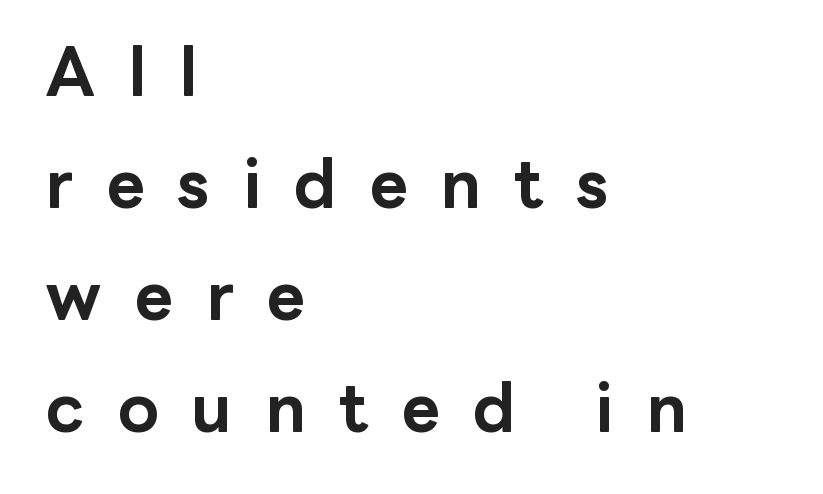
Q: Is the text bold? A: Yes.
Q: Is the text italic (slanted)? A: No, it is upright.
Q: Is the typeface a serif or a sans-serif typeface? A: Sans-serif.
Q: Is the text underlined? A: No.
Q: How is the paragraph aligned? A: Left-aligned.
Q: Is the spacing between letters normal or unusually wide? A: Unusually wide.
Q: Is the spacing between lines tight, normal or loose? A: Normal.
Q: Width (condensed, normal, or wide)? A: Normal.
Q: Stroke contrast? A: Low.
Q: x-height? A: Medium.
Q: Monospaced? A: No.
